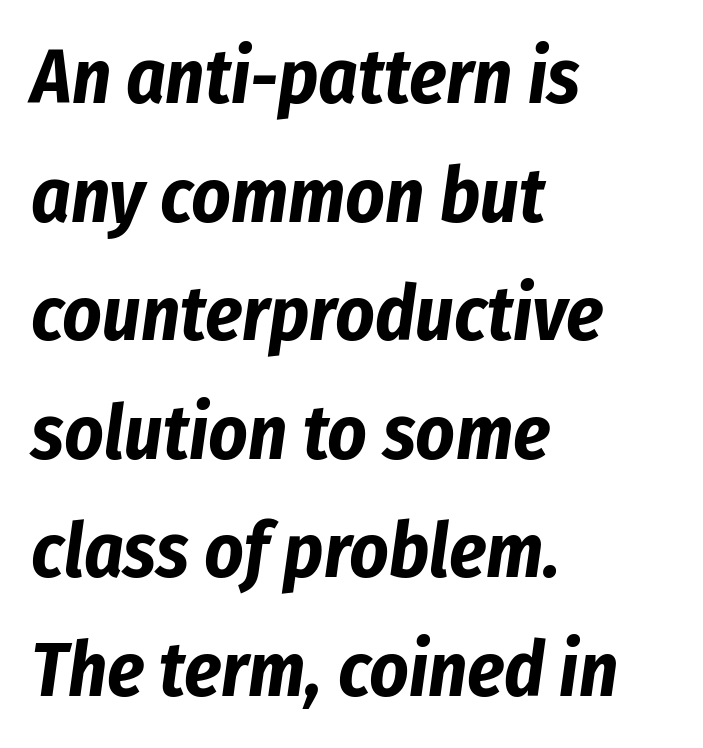
Q: Is the text bold? A: Yes.
Q: Is the text italic (slanted)? A: Yes, it leans right by about 8 degrees.
Q: Is the text underlined? A: No.
Q: How is the paragraph aligned? A: Left-aligned.
Q: Is the spacing between letters normal or unusually wide? A: Normal.
Q: Is the spacing between lines tight, normal or loose? A: Normal.
Q: Width (condensed, normal, or wide)? A: Condensed.
Q: Stroke contrast? A: Low.
Q: x-height? A: Medium.
Q: Monospaced? A: No.
